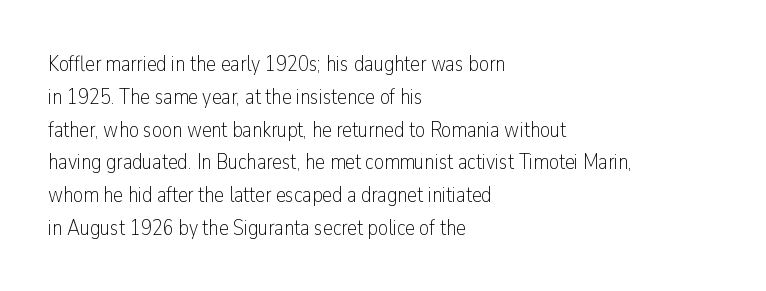
Q: Is the text bold? A: No.
Q: Is the text italic (slanted)? A: No, it is upright.
Q: Is the text underlined? A: No.
Q: How is the paragraph aligned? A: Left-aligned.
Q: Is the spacing between letters normal or unusually wide? A: Normal.
Q: Is the spacing between lines tight, normal or loose? A: Normal.
